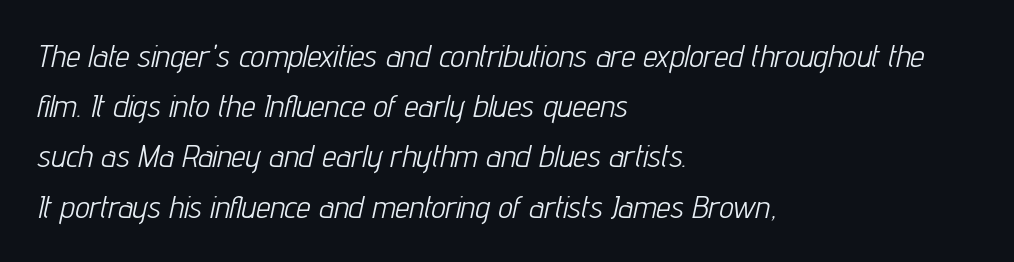
Q: Is the text bold? A: No.
Q: Is the text italic (slanted)? A: Yes, it leans right by about 12 degrees.
Q: Is the text underlined? A: No.
Q: How is the paragraph aligned? A: Left-aligned.
Q: Is the spacing between letters normal or unusually wide? A: Normal.
Q: Is the spacing between lines tight, normal or loose? A: Normal.
Q: Width (condensed, normal, or wide)? A: Condensed.
Q: Stroke contrast? A: Low.
Q: x-height? A: Medium.
Q: Monospaced? A: No.
